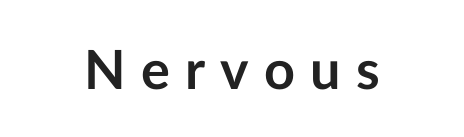
{"serif": "no", "italic": "no", "bold": "yes", "weight": "semibold", "width": "normal", "stroke_contrast": "low", "x_height": "medium", "monospaced": "no", "underline": "no", "letter_spacing": "wide", "letter_spacing_em": 0.28, "glyph_px": 54}
